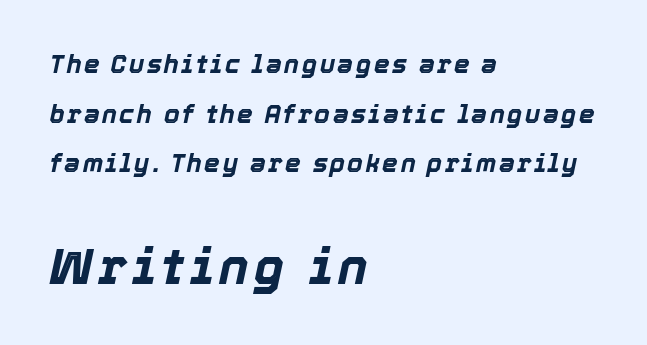
The image shows 50 px bold type, italic (leaning right); set left-aligned, loose line spacing (1.99x), not underlined; the second (bottom) block is 2.0x larger; a medium x-height.
